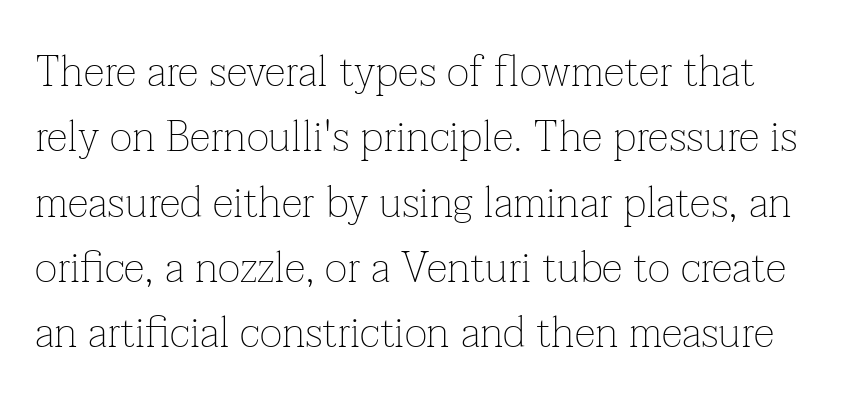
Q: Is the text bold? A: No.
Q: Is the text italic (slanted)? A: No, it is upright.
Q: Is the typeface a serif or a sans-serif typeface? A: Serif.
Q: Is the text underlined? A: No.
Q: Is the spacing between letters normal or unusually wide? A: Normal.
Q: Is the spacing between lines tight, normal or loose? A: Normal.
Q: Width (condensed, normal, or wide)? A: Normal.
Q: Stroke contrast? A: Low.
Q: x-height? A: Medium.
Q: Monospaced? A: No.
